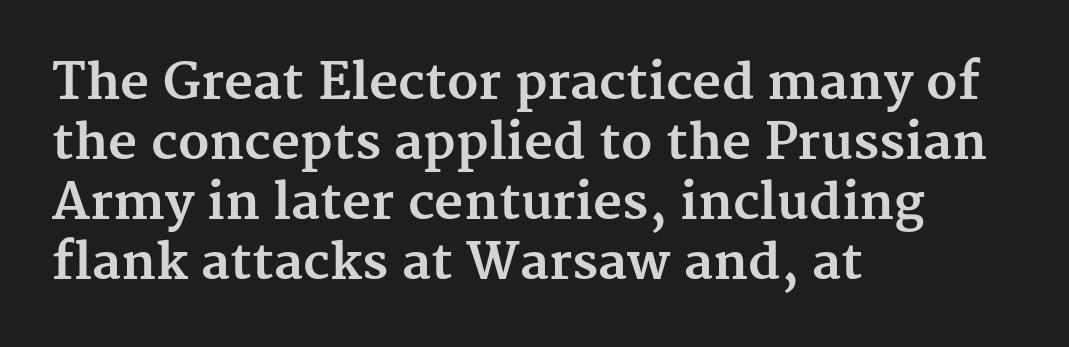
The image shows 50 px bold serif type, upright; set left-aligned, line spacing 1.2x, normal letter spacing, not underlined; medium stroke contrast and a medium x-height.
